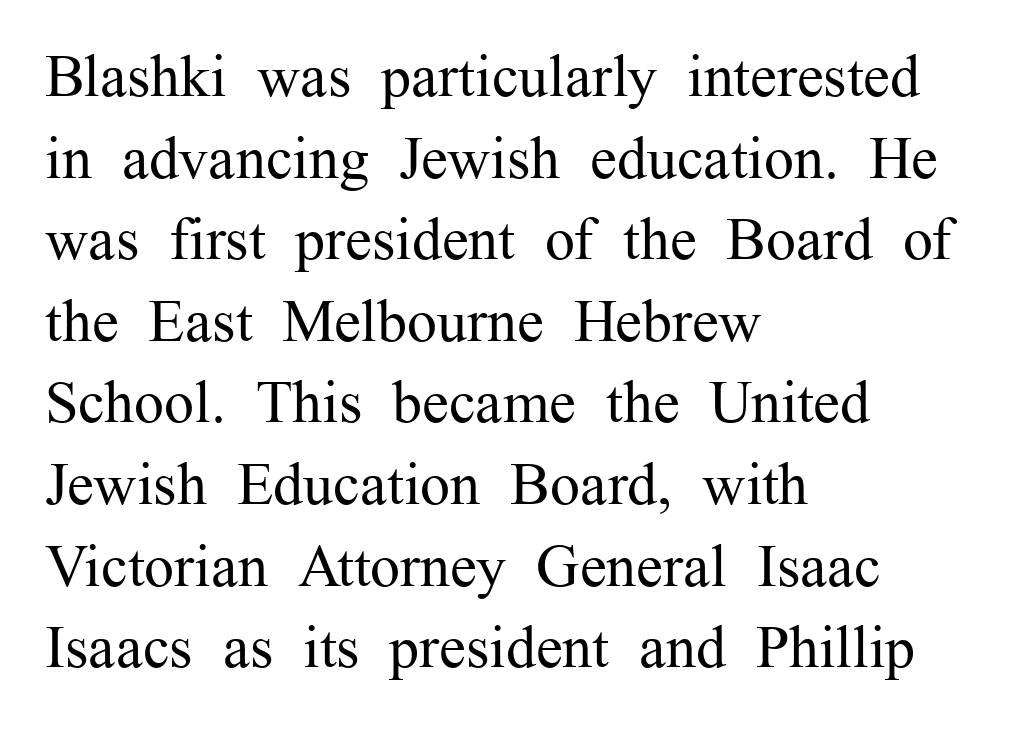
The image shows 60 px regular-weight serif type, upright; set left-aligned, normal line spacing (1.36x), normal letter spacing, not underlined; medium stroke contrast and a medium x-height.
